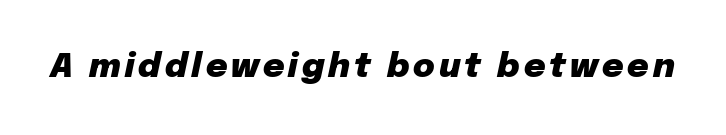
The image shows 33 px heavy type, italic (leaning right); set not underlined; low stroke contrast and a medium x-height.
